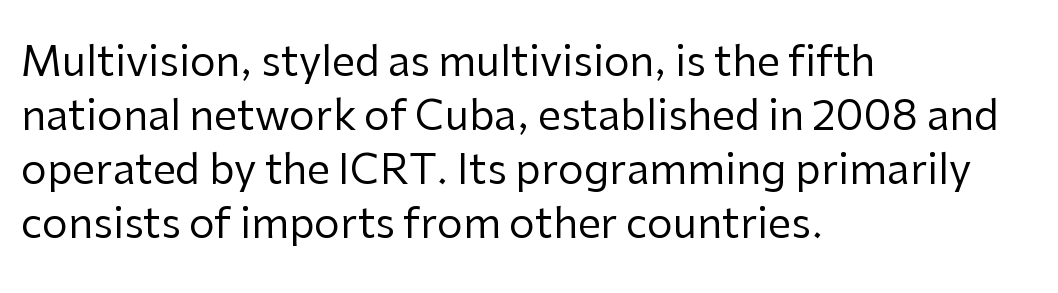
{"serif": "no", "italic": "no", "bold": "no", "weight": "regular", "width": "normal", "stroke_contrast": "low", "x_height": "medium", "monospaced": "no", "underline": "no", "align": "left", "line_spacing": "normal", "line_spacing_ratio": 1.32, "letter_spacing": "normal", "letter_spacing_em": 0.0, "glyph_px": 41}
